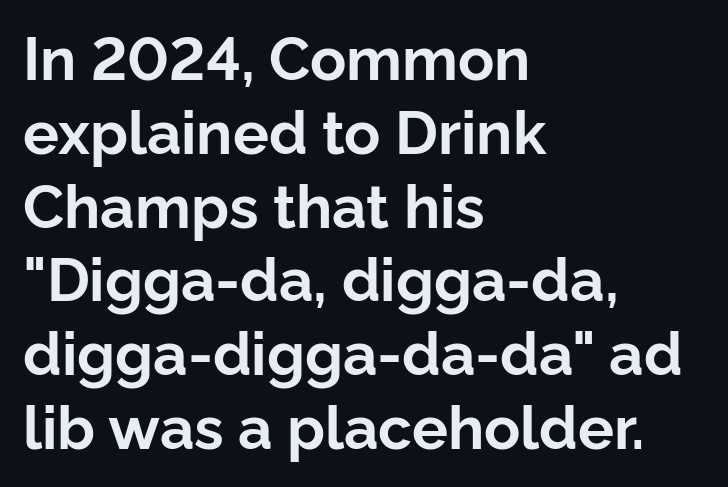
Q: Is the text bold? A: Yes.
Q: Is the text italic (slanted)? A: No, it is upright.
Q: Is the typeface a serif or a sans-serif typeface? A: Sans-serif.
Q: Is the text underlined? A: No.
Q: How is the paragraph aligned? A: Left-aligned.
Q: Is the spacing between letters normal or unusually wide? A: Normal.
Q: Width (condensed, normal, or wide)? A: Normal.
Q: Stroke contrast? A: Low.
Q: x-height? A: Medium.
Q: Monospaced? A: No.
